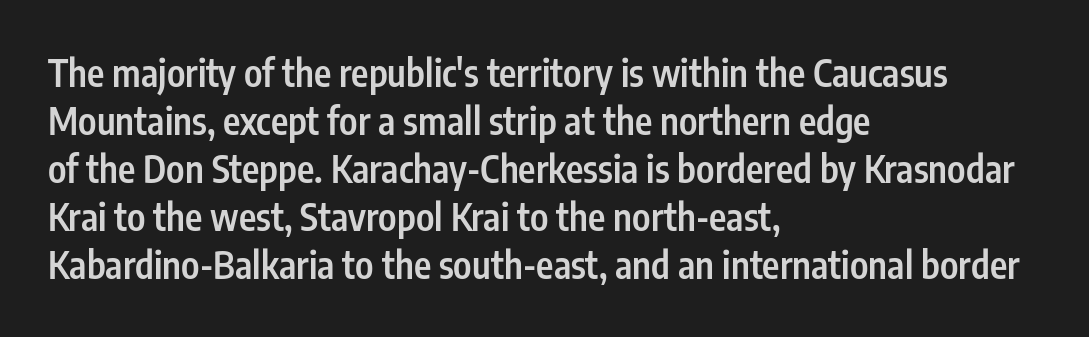
Here the designer chose a conventional face with non-uniform glyph widths. What's the leading like? Ordinary, nothing unusual. This sample is left-justified, so line endings fall wherever the words run out. A roman cut, with each character standing at attention. The passage shown is typeset with a sans-serif family. Look at the stroke-to-counter ratio: somewhat heavy, a semibold.
